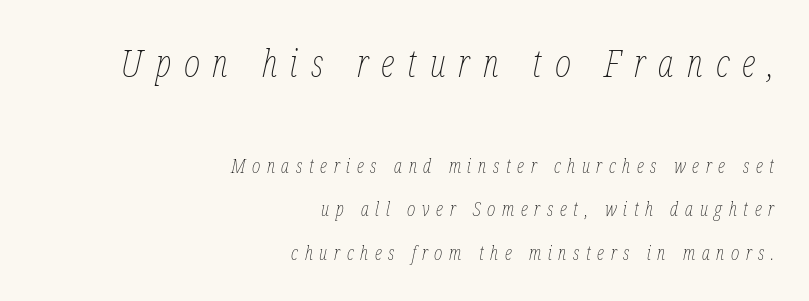
The image shows 39 px thin, condensed type, italic (leaning right); set right-aligned, loose line spacing (2.17x), unusually wide letter spacing (+0.33 em), not underlined; the first (top) block is 1.95x larger; low stroke contrast and a medium x-height.
